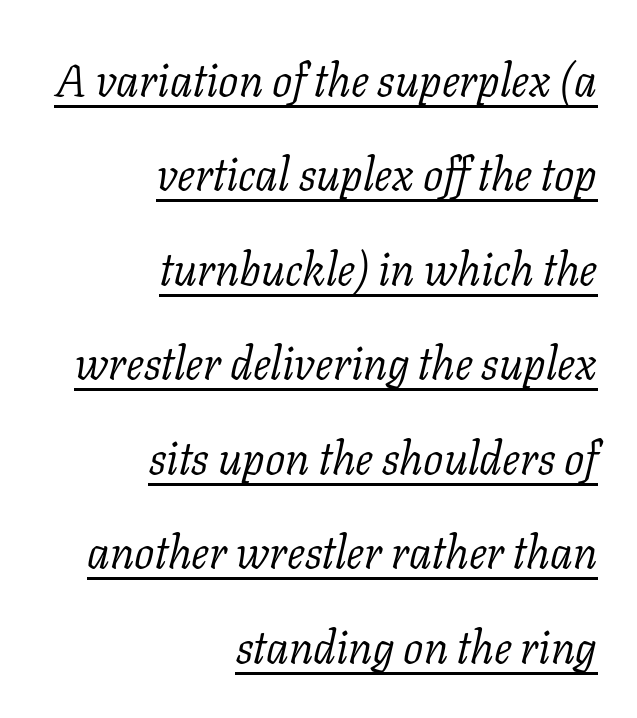
Q: Is the text bold? A: No.
Q: Is the text italic (slanted)? A: Yes, it leans right by about 11 degrees.
Q: Is the typeface a serif or a sans-serif typeface? A: Serif.
Q: Is the text underlined? A: Yes.
Q: How is the paragraph aligned? A: Right-aligned.
Q: Is the spacing between letters normal or unusually wide? A: Normal.
Q: Is the spacing between lines tight, normal or loose? A: Loose.
Q: Width (condensed, normal, or wide)? A: Normal.
Q: Stroke contrast? A: Low.
Q: x-height? A: Medium.
Q: Monospaced? A: No.
